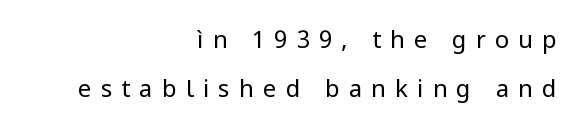
The image shows 24 px text type, upright; set right-aligned, loose line spacing (2.03x), unusually wide letter spacing (+0.38 em), not underlined.
